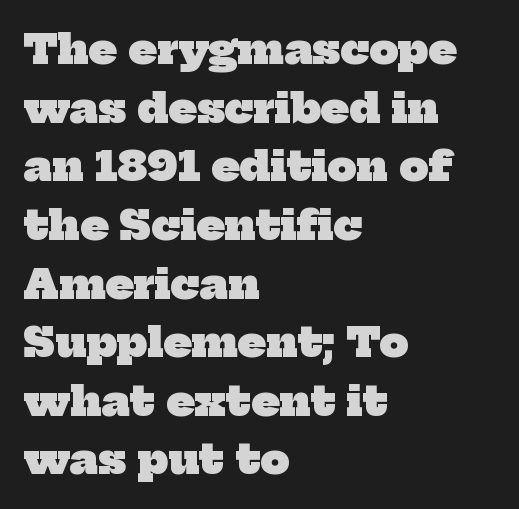
The image shows 41 px heavy serif type; set left-aligned, normal line spacing (1.43x), normal letter spacing, not underlined; low stroke contrast and a medium x-height.
